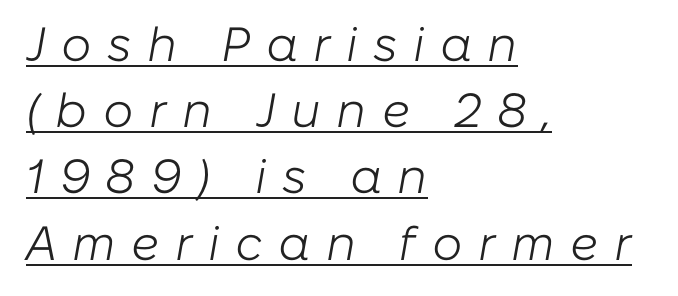
Q: Is the text bold? A: No.
Q: Is the text italic (slanted)? A: Yes, it leans right by about 10 degrees.
Q: Is the text underlined? A: Yes.
Q: How is the paragraph aligned? A: Left-aligned.
Q: Is the spacing between letters normal or unusually wide? A: Unusually wide.
Q: Is the spacing between lines tight, normal or loose? A: Normal.
Q: Width (condensed, normal, or wide)? A: Normal.
Q: Stroke contrast? A: Low.
Q: x-height? A: Medium.
Q: Monospaced? A: No.
